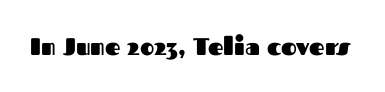
What stands out about the letter spacing? Nothing — it is the standard amount. Upright lettering throughout. Bold? Absolutely — the strokes are thick and heavy. The glyphs are unaccompanied by any horizontal stroke below them.
